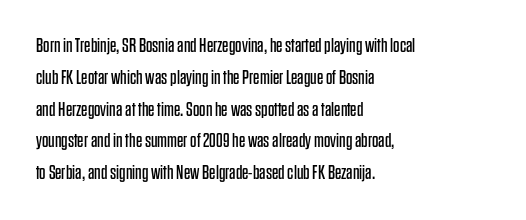
The image shows 20 px text type, upright; set left-aligned, normal line spacing (1.59x), normal letter spacing, not underlined.
